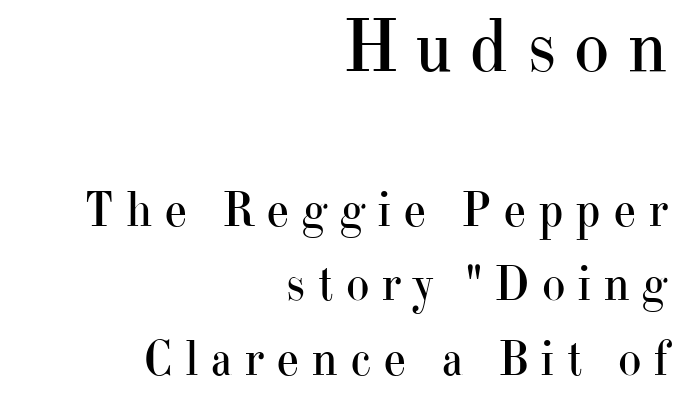
Q: Is the text bold? A: No.
Q: Is the text italic (slanted)? A: No, it is upright.
Q: Is the typeface a serif or a sans-serif typeface? A: Serif.
Q: Is the text underlined? A: No.
Q: How is the paragraph aligned? A: Right-aligned.
Q: Is the spacing between letters normal or unusually wide? A: Unusually wide.
Q: Is the spacing between lines tight, normal or loose? A: Normal.
Q: Which block of text is set in a larger size, the first (top) or the second (bottom)? A: The first (top) one.
Q: Width (condensed, normal, or wide)? A: Normal.
Q: Stroke contrast? A: High.
Q: x-height? A: Small.
Q: Monospaced? A: No.
